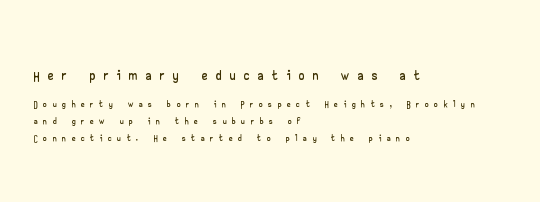
{"italic": "no", "underline": "no", "align": "left", "line_spacing_ratio": 1.2, "letter_spacing": "wide", "letter_spacing_em": 0.43, "larger_block": "first", "size_ratio": 1.5, "glyph_px": 21}
